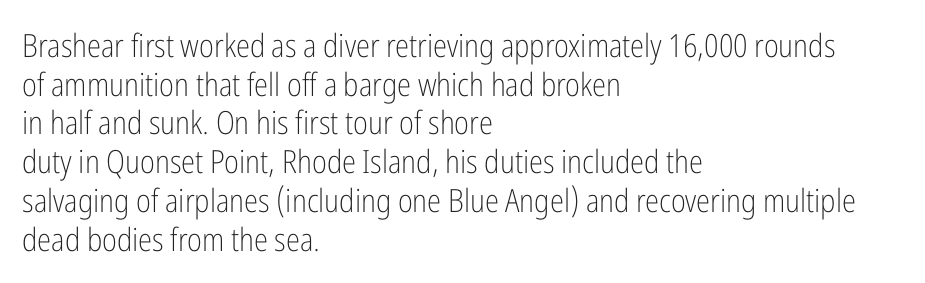
Here the designer chose a conventional face with non-uniform glyph widths. These lines stack with their left ends in a neat column. Observe the ordinary spacing: letters are neighbours, not strangers. The font is comparable to plain body text, perhaps lighter.
